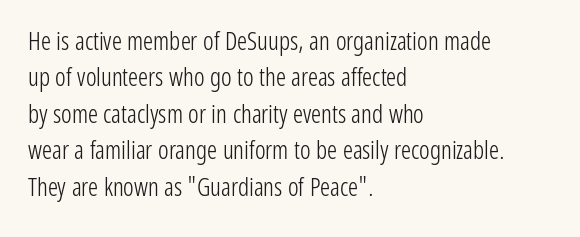
Q: Is the text bold? A: No.
Q: Is the text italic (slanted)? A: No, it is upright.
Q: Is the text underlined? A: No.
Q: How is the paragraph aligned? A: Left-aligned.
Q: Is the spacing between letters normal or unusually wide? A: Normal.
Q: Is the spacing between lines tight, normal or loose? A: Normal.
